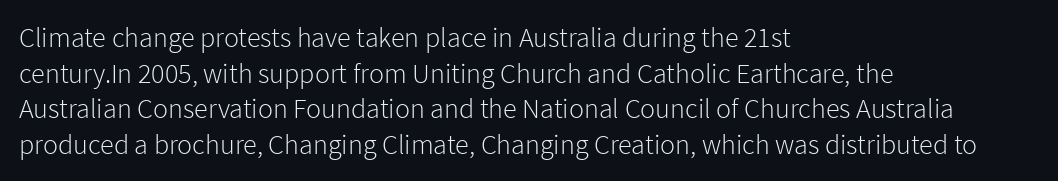
The horizontal fit of the characters is conventional and even. Left-aligned paragraph, ragged on the right. No word sits above an underline. Note the varied advance widths — an 'i' is clearly narrower than an 'm'.
